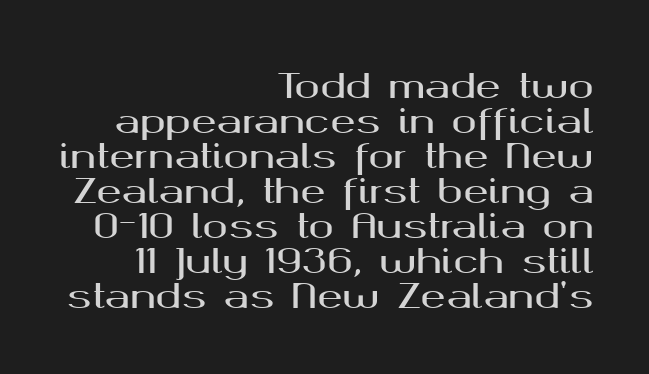
{"serif": "no", "italic": "no", "width": "wide", "stroke_contrast": "medium", "x_height": "medium", "monospaced": "no", "underline": "no", "align": "right", "line_spacing": "tight", "line_spacing_ratio": 1.03, "letter_spacing": "normal", "letter_spacing_em": 0.0, "glyph_px": 34}
